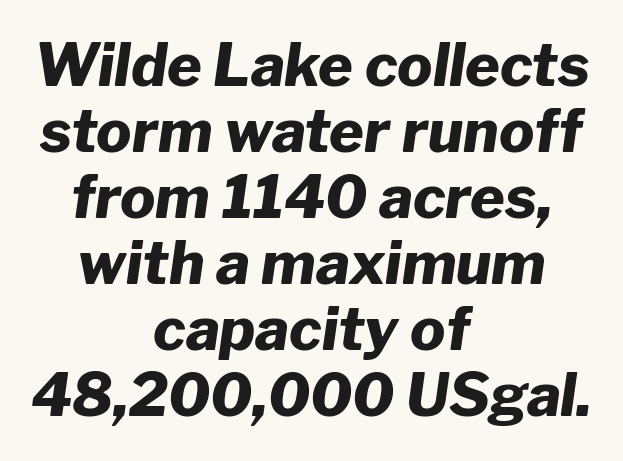
Q: Is the text bold? A: Yes.
Q: Is the text italic (slanted)? A: Yes, it leans right by about 8 degrees.
Q: Is the text underlined? A: No.
Q: How is the paragraph aligned? A: Centered.
Q: Is the spacing between letters normal or unusually wide? A: Normal.
Q: Is the spacing between lines tight, normal or loose? A: Tight.
Q: Width (condensed, normal, or wide)? A: Normal.
Q: Stroke contrast? A: Low.
Q: x-height? A: Medium.
Q: Monospaced? A: No.
